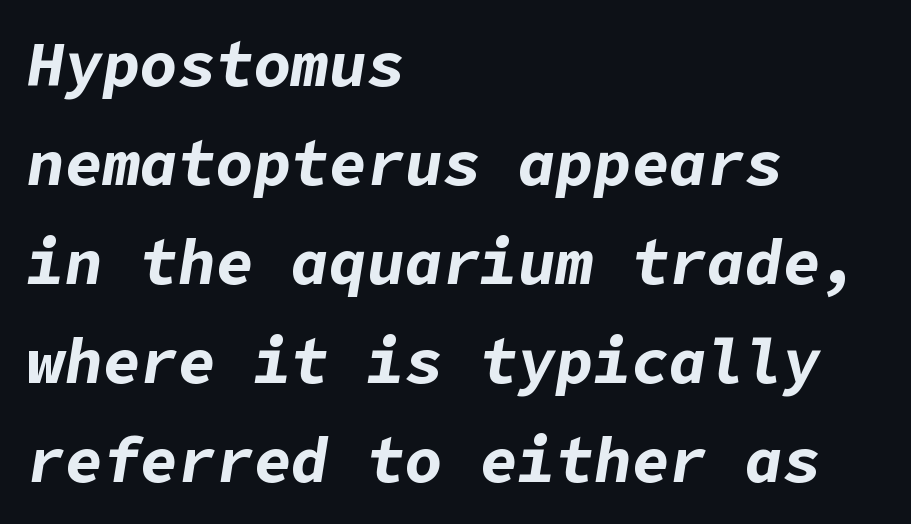
Q: Is the text bold? A: Yes.
Q: Is the text italic (slanted)? A: Yes, it leans right by about 9 degrees.
Q: Is the text underlined? A: No.
Q: How is the paragraph aligned? A: Left-aligned.
Q: Is the spacing between letters normal or unusually wide? A: Normal.
Q: Is the spacing between lines tight, normal or loose? A: Normal.
Q: Width (condensed, normal, or wide)? A: Normal.
Q: Stroke contrast? A: Low.
Q: x-height? A: Medium.
